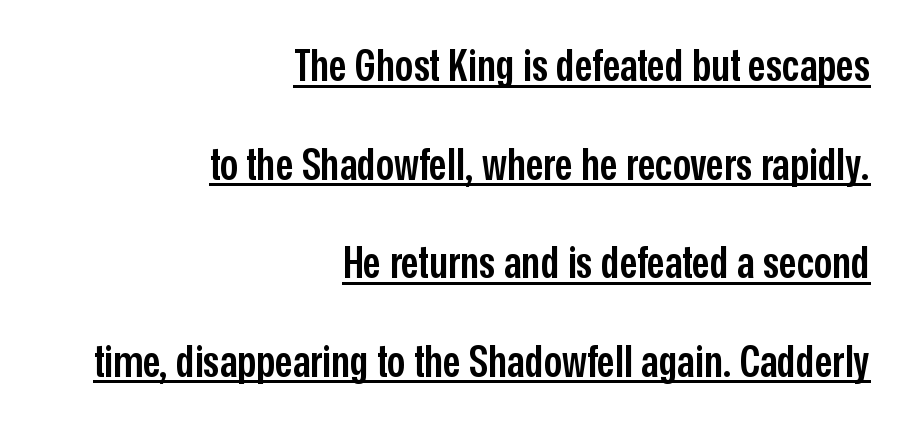
The image shows 45 px semibold, condensed sans-serif type, upright; set right-aligned, loose line spacing (2.19x), normal letter spacing, underlined; low stroke contrast and a medium x-height.
